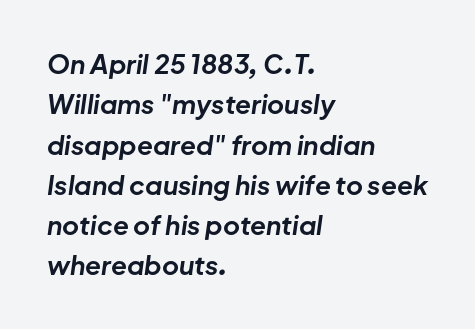
{"italic": "yes", "lean": "right", "slant_degrees": 8, "bold": "yes", "underline": "no", "align": "left", "line_spacing": "normal", "line_spacing_ratio": 1.55, "letter_spacing": "normal", "letter_spacing_em": 0.0, "glyph_px": 26}
